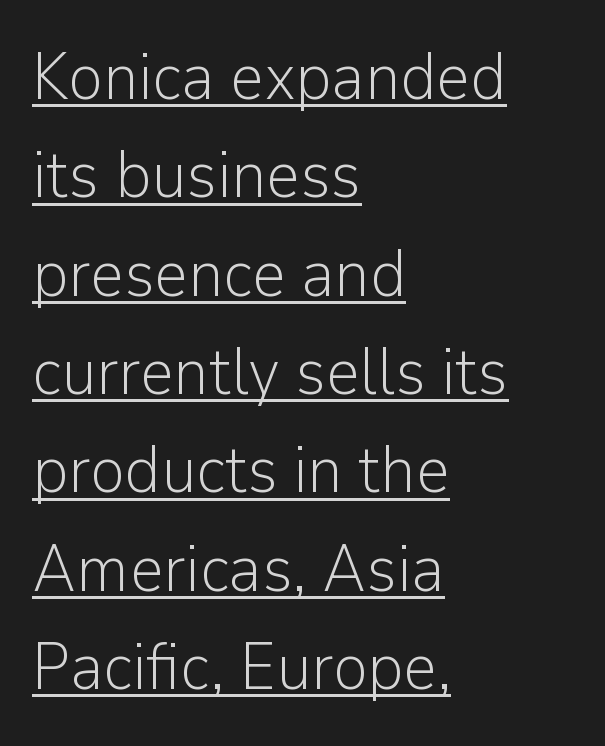
This sample uses an upright cut, with every glyph sitting square on the baseline. What kind of face is this? One without serifs — a sans. Weight: in the light-to-regular range. The rendering anchors every line to the left-hand side. Students, observe: this is what conventionally led text looks like. Check the space under the baseline: a stroke is drawn there.
